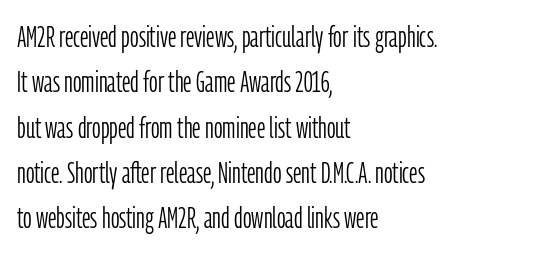
Q: Is the text bold? A: No.
Q: Is the text italic (slanted)? A: No, it is upright.
Q: Is the typeface a serif or a sans-serif typeface? A: Sans-serif.
Q: Is the text underlined? A: No.
Q: How is the paragraph aligned? A: Left-aligned.
Q: Is the spacing between letters normal or unusually wide? A: Normal.
Q: Is the spacing between lines tight, normal or loose? A: Normal.
Q: Width (condensed, normal, or wide)? A: Condensed.
Q: Stroke contrast? A: Low.
Q: x-height? A: Medium.
Q: Monospaced? A: No.
